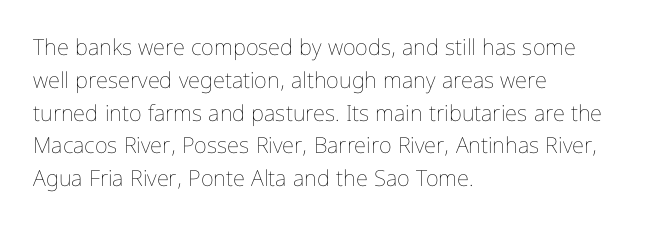
Descender tails drop into unmarked territory. Vertically, the passage feels balanced, rows spaced as you'd expect. The typesetter chose a ragged-right arrangement here. The typography opts for an upright posture over an oblique one. The rendering keeps characters at their native spacing. Stroke mass is kept to a normal reading level or below.
